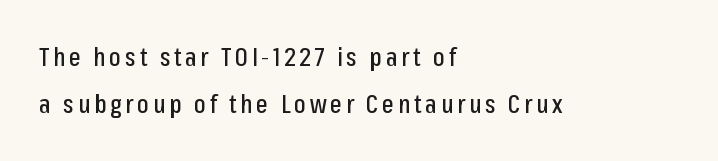
{"italic": "no", "underline": "no", "align": "left", "line_spacing_ratio": 1.89, "glyph_px": 25}
